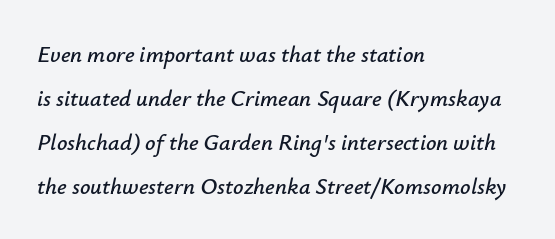
{"italic": "yes", "lean": "right", "slant_degrees": 12, "underline": "no", "align": "left", "line_spacing": "loose", "line_spacing_ratio": 1.92, "letter_spacing": "normal", "letter_spacing_em": 0.0, "glyph_px": 23}
